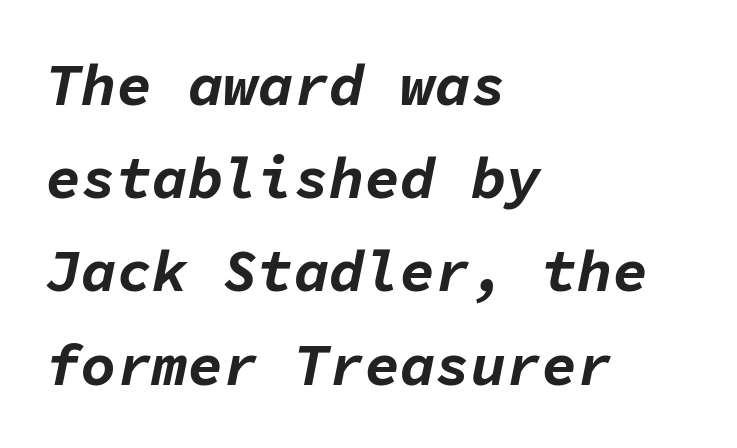
{"italic": "yes", "lean": "right", "slant_degrees": 11, "bold": "yes", "weight": "bold", "width": "normal", "stroke_contrast": "low", "x_height": "medium", "monospaced": "yes", "underline": "no", "align": "left", "line_spacing": "normal", "line_spacing_ratio": 1.58, "letter_spacing": "normal", "letter_spacing_em": 0.0, "glyph_px": 59}
